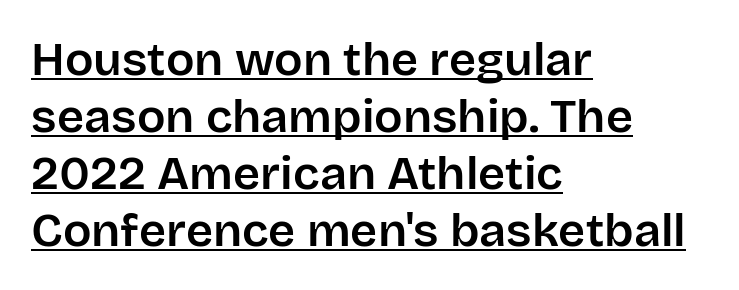
The image shows 47 px sans-serif type, upright; set left-aligned, line spacing 1.21x, normal letter spacing, underlined; low stroke contrast and a large x-height.
